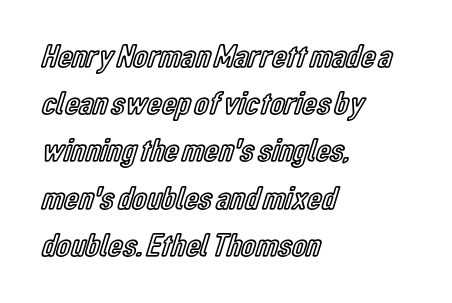
If you drew a ruler down the left edge, every line would touch it. The tracking reads as untouched default to a designer's eye. Think of a printed novel: that variable character pitch is what you see here. Any mark beneath the type? The region is blank.
